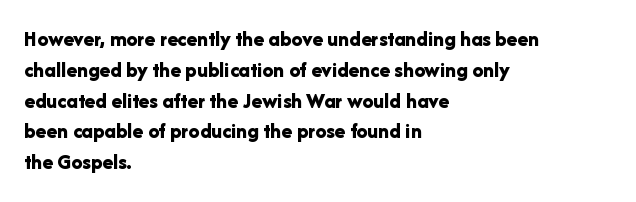
Q: Is the text bold? A: Yes.
Q: Is the text italic (slanted)? A: No, it is upright.
Q: Is the text underlined? A: No.
Q: How is the paragraph aligned? A: Left-aligned.
Q: Is the spacing between letters normal or unusually wide? A: Normal.
Q: Is the spacing between lines tight, normal or loose? A: Normal.
